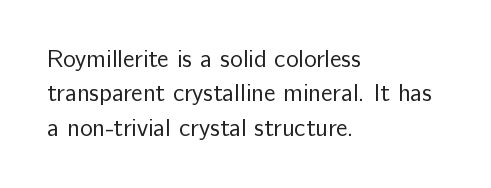
The image shows 24 px text type, upright; set left-aligned, normal line spacing (1.43x), normal letter spacing, not underlined.
